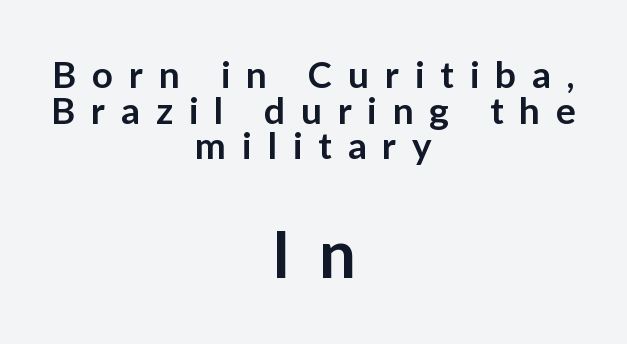
Think of a printed novel: that variable character pitch is what you see here. Beneath every word, the page is bare. A typesetter would label this face a sans. Visually the block forms a symmetrical silhouette, jagged on both flanks. Bigger letters appear in the bottom chunk; the top chunk is reduced.
